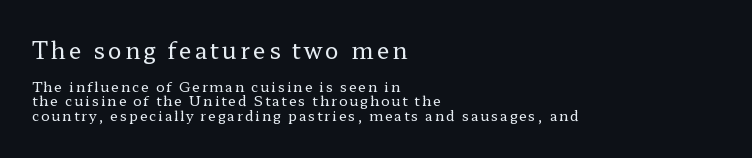
The zone under the glyphs is completely vacant. The face used here appears at its bigger size in the upper chunk. The passage is arranged the way most books set body copy — flush left. Heft: none added — not bold. The block of text is dense from top to bottom, with scant space between rows. Posture: straight, roman, zero tilt.
